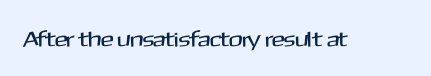
{"italic": "no", "underline": "no", "letter_spacing": "normal", "letter_spacing_em": 0.0, "glyph_px": 22}
